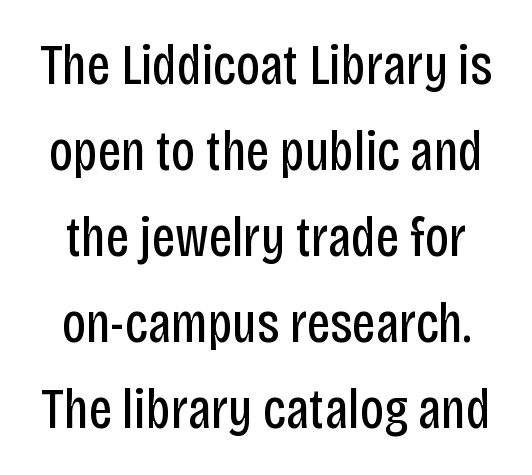
Counters stay open thanks to moderate or lighter strokes. Rule under the text: the space is simply empty. The type is set solid horizontally, with unmodified tracking. Regarding leading, the lines here are spaced in the standard way. Designer's note — italics off, roman on.
